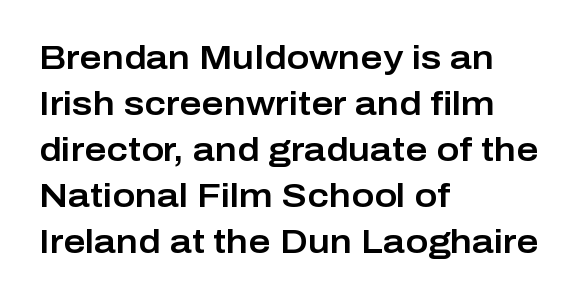
The space between consecutive lines is moderate. What kind of face is this? One without serifs — a sans. Every stem runs plumb, perpendicular to the baseline. Layout note: lines flush left. You could not count columns in this text — the font is proportionally spaced.
